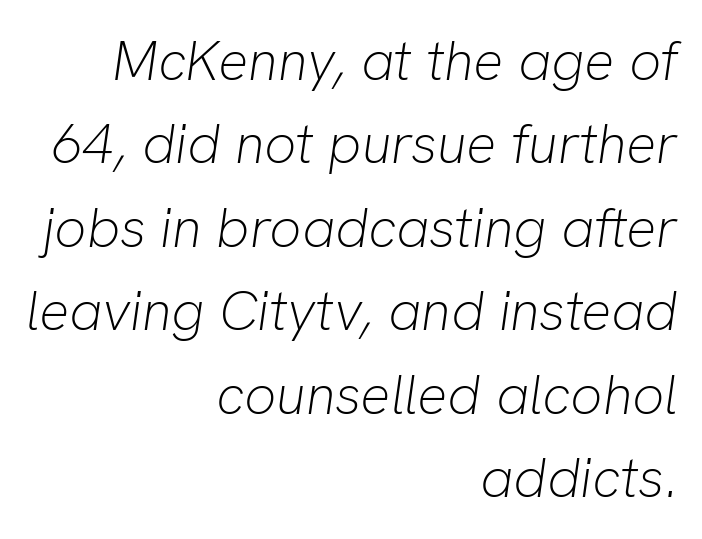
The image shows 56 px light type, italic (leaning right); set right-aligned, normal line spacing (1.49x), normal letter spacing, not underlined; low stroke contrast and a medium x-height.
